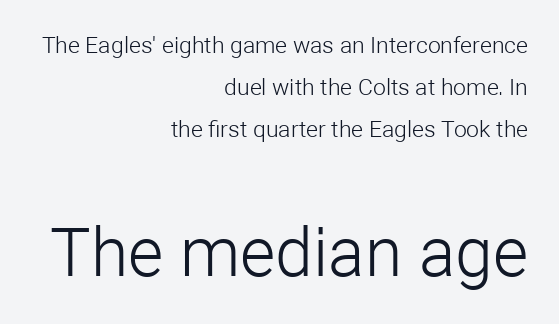
Q: Is the text bold? A: No.
Q: Is the text italic (slanted)? A: No, it is upright.
Q: Is the typeface a serif or a sans-serif typeface? A: Sans-serif.
Q: Is the text underlined? A: No.
Q: How is the paragraph aligned? A: Right-aligned.
Q: Is the spacing between letters normal or unusually wide? A: Normal.
Q: Which block of text is set in a larger size, the first (top) or the second (bottom)? A: The second (bottom) one.
Q: Width (condensed, normal, or wide)? A: Normal.
Q: Stroke contrast? A: Low.
Q: x-height? A: Medium.
Q: Monospaced? A: No.
